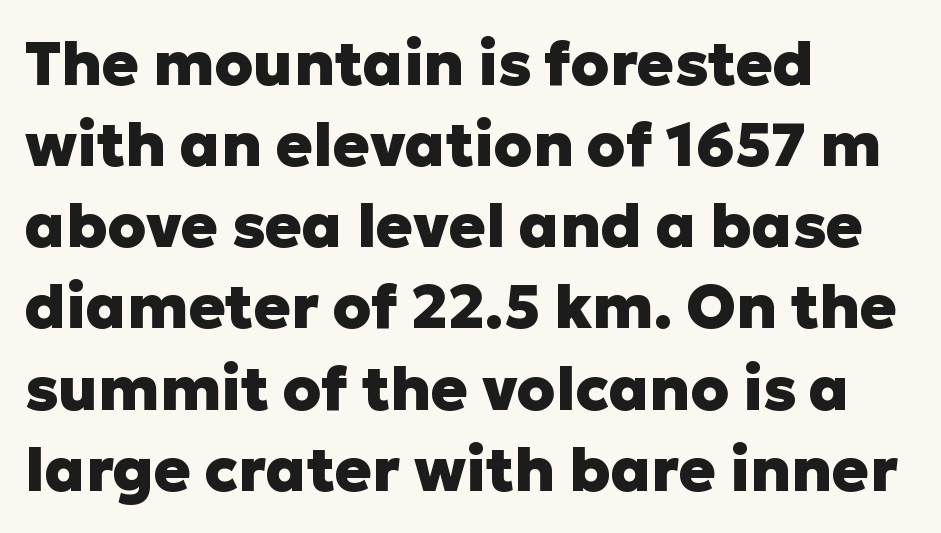
Is the letter spacing exaggerated? No — it looks like the ordinary default. Successive baselines arrive at the customary interval. Upright lettering throughout. The letters are bold, with thick, heavy strokes. Does the type have serifs? No, each stem ends abruptly. Proportional: the letters do not fall into vertical columns.
